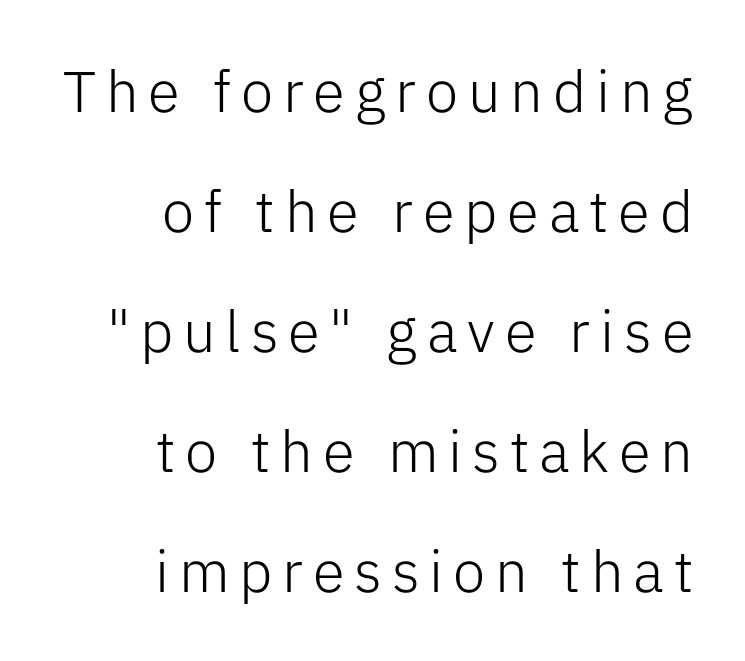
Q: Is the text bold? A: No.
Q: Is the text italic (slanted)? A: No, it is upright.
Q: Is the typeface a serif or a sans-serif typeface? A: Sans-serif.
Q: Is the text underlined? A: No.
Q: How is the paragraph aligned? A: Right-aligned.
Q: Is the spacing between lines tight, normal or loose? A: Loose.
Q: Width (condensed, normal, or wide)? A: Normal.
Q: Stroke contrast? A: Low.
Q: x-height? A: Medium.
Q: Monospaced? A: No.
